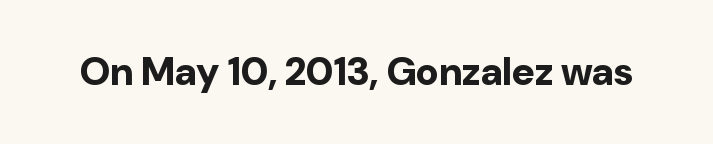
The face used here is rendered with its standard letterfit. Only glyphs here, with clear space below each row. Is this a fixed-width face? No — the glyphs have proportional, varying widths. Ordinary non-slanted type is in use. Thick stems and heavy bowls — unmistakably bold. The type family on display is of the sans-serif kind.
